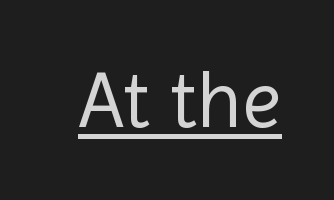
{"serif": "no", "italic": "no", "bold": "no", "weight": "regular", "width": "normal", "x_height": "medium", "monospaced": "no", "underline": "yes", "letter_spacing": "normal", "letter_spacing_em": 0.0, "glyph_px": 80}
